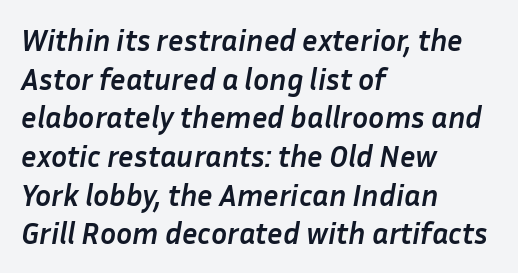
{"italic": "yes", "lean": "right", "slant_degrees": 10, "bold": "yes", "weight": "semibold", "width": "normal", "stroke_contrast": "low", "x_height": "medium", "monospaced": "no", "underline": "no", "align": "left", "line_spacing": "normal", "line_spacing_ratio": 1.29, "letter_spacing": "normal", "letter_spacing_em": 0.0, "glyph_px": 30}
